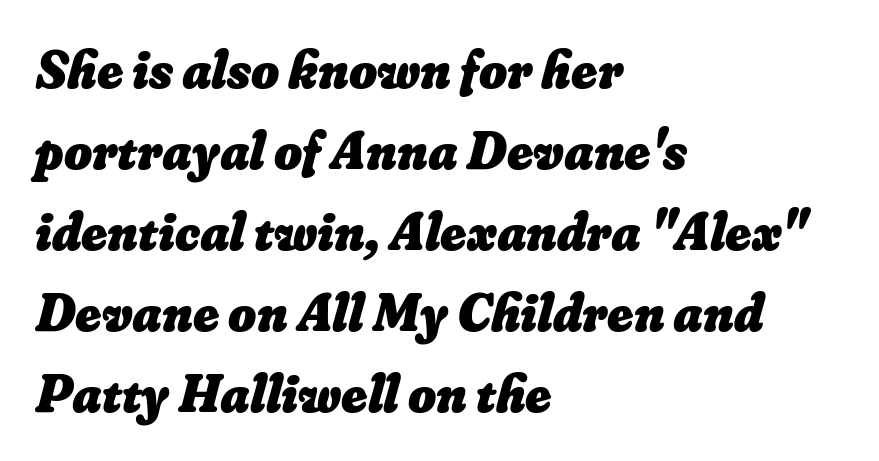
The vertical gap from one line to the next is medium. Do the characters align in a grid? No, the font is proportional. The rendering uses a bold face; every stroke is thick and dark. Glyph-to-glyph distance matches everyday printed text.
